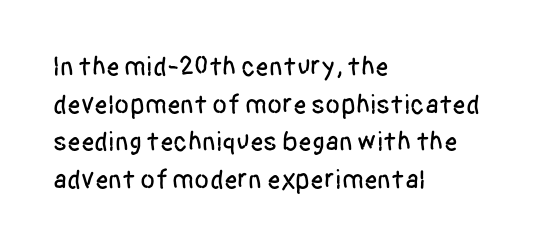
{"italic": "no", "underline": "no", "align": "left", "line_spacing": "normal", "line_spacing_ratio": 1.39, "letter_spacing": "normal", "letter_spacing_em": 0.0, "glyph_px": 27}
